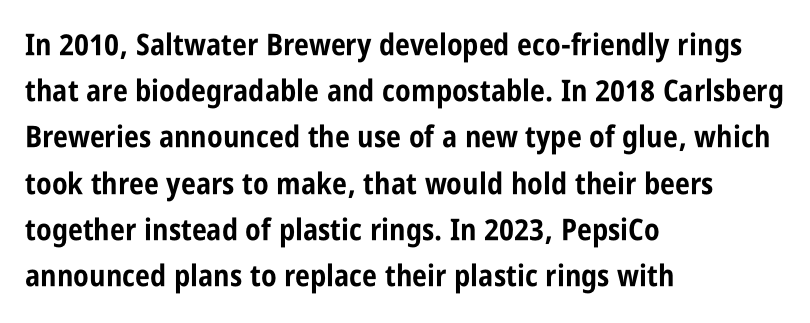
{"serif": "no", "italic": "no", "bold": "yes", "weight": "bold", "width": "condensed", "stroke_contrast": "low", "x_height": "large", "monospaced": "no", "underline": "no", "align": "left", "line_spacing": "normal", "line_spacing_ratio": 1.54, "letter_spacing": "normal", "letter_spacing_em": 0.0, "glyph_px": 30}
